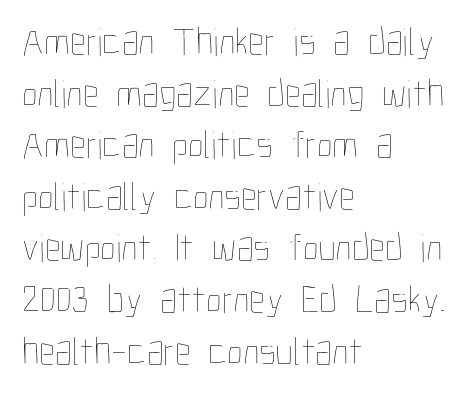
Q: Is the text bold? A: No.
Q: Is the text italic (slanted)? A: No, it is upright.
Q: Is the text underlined? A: No.
Q: How is the paragraph aligned? A: Left-aligned.
Q: Is the spacing between letters normal or unusually wide? A: Normal.
Q: Is the spacing between lines tight, normal or loose? A: Normal.
Q: Width (condensed, normal, or wide)? A: Condensed.
Q: Stroke contrast? A: Low.
Q: x-height? A: Medium.
Q: Monospaced? A: No.
